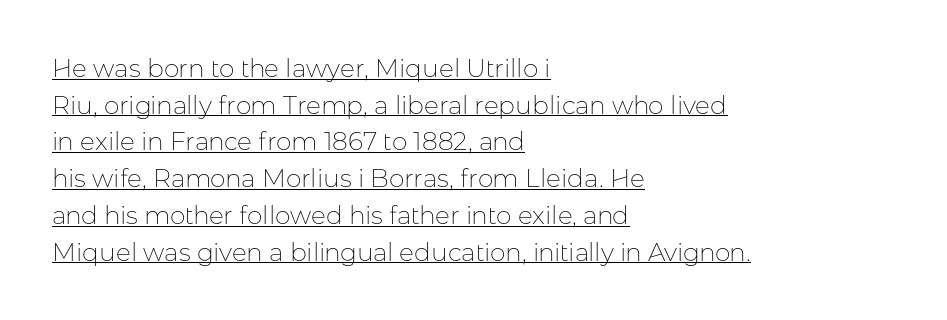
This rendering uses left alignment, leaving the right contour irregular. Quick note: interline space is typical. Default kerning and tracking; the words read as compact shapes. Notice how a bar underscores the lettering throughout. Posture: upright roman.
